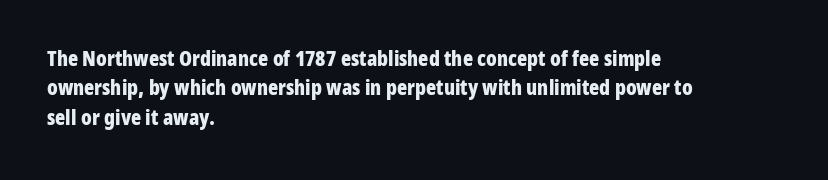
Posture: upright roman. Underlining? Definitely not there. Each line starts at the same left margin while the right side varies. Stroke thickness is high; the sample reads as a true bold. The block of text has a typical density, with ordinary space between rows.
